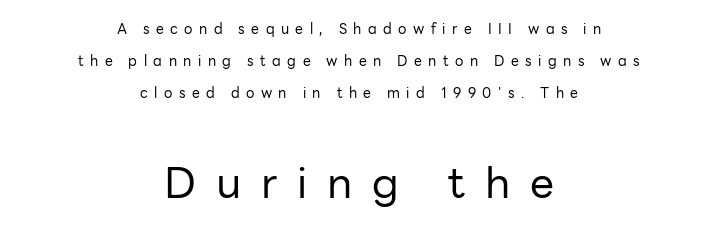
{"serif": "no", "italic": "no", "bold": "no", "weight": "regular", "width": "normal", "stroke_contrast": "low", "x_height": "medium", "monospaced": "no", "underline": "no", "align": "center", "line_spacing": "loose", "line_spacing_ratio": 2.29, "letter_spacing": "wide", "letter_spacing_em": 0.46, "larger_block": "second", "size_ratio": 3.07, "glyph_px": 43}
